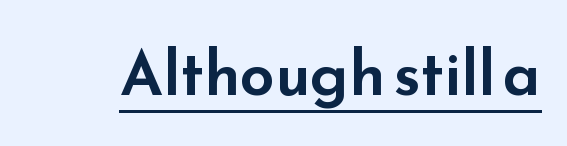
The letters stand upright; this is a roman face. To sum up the face: it is a sans, with no serifs. The face used here is proportionally spaced, like ordinary book or web type. The lettering is marked with a stroke running underneath it.
